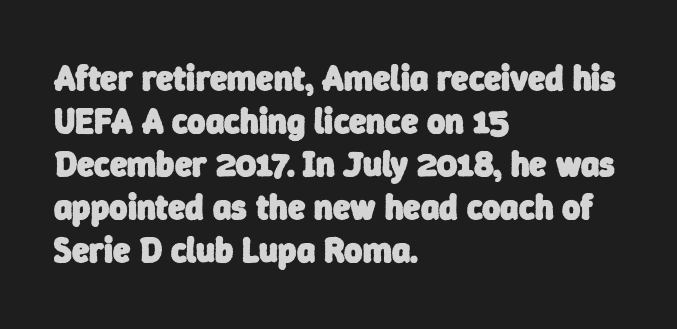
Q: Is the text bold? A: Yes.
Q: Is the typeface a serif or a sans-serif typeface? A: Sans-serif.
Q: Is the text underlined? A: No.
Q: How is the paragraph aligned? A: Left-aligned.
Q: Is the spacing between letters normal or unusually wide? A: Normal.
Q: Width (condensed, normal, or wide)? A: Normal.
Q: Stroke contrast? A: Low.
Q: x-height? A: Medium.
Q: Monospaced? A: No.
